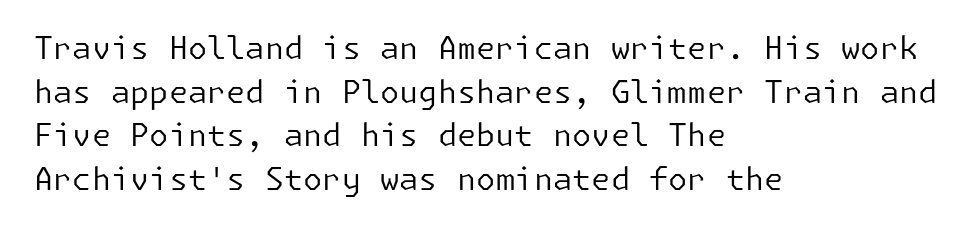
{"serif": "no", "italic": "no", "bold": "no", "weight": "regular", "width": "normal", "stroke_contrast": "low", "x_height": "medium", "underline": "no", "align": "left", "line_spacing": "normal", "line_spacing_ratio": 1.41, "letter_spacing": "normal", "letter_spacing_em": 0.0, "glyph_px": 31}
